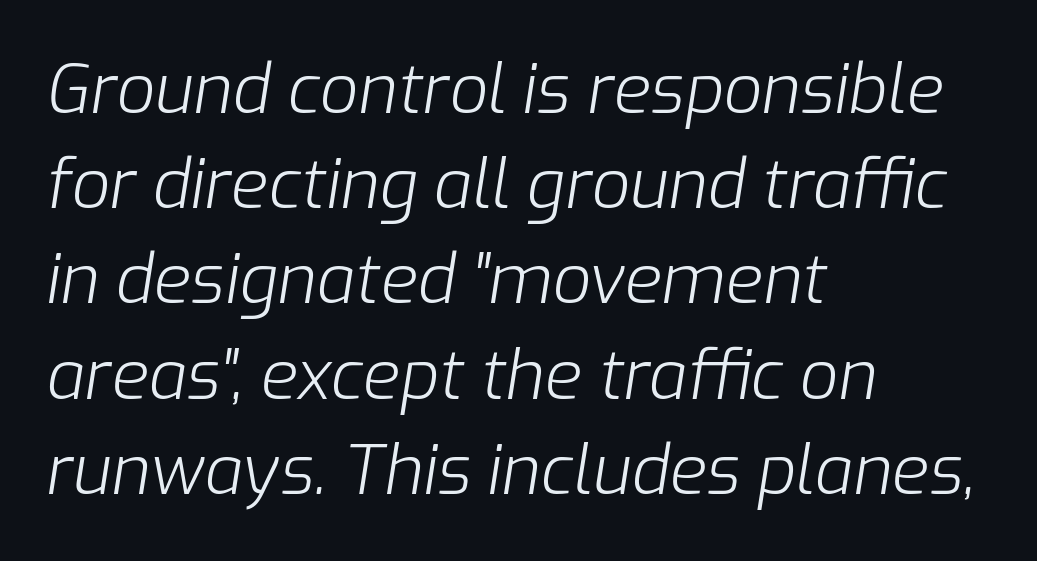
Q: Is the text bold? A: No.
Q: Is the text italic (slanted)? A: Yes, it leans right by about 9 degrees.
Q: Is the text underlined? A: No.
Q: How is the paragraph aligned? A: Left-aligned.
Q: Is the spacing between letters normal or unusually wide? A: Normal.
Q: Is the spacing between lines tight, normal or loose? A: Normal.
Q: Width (condensed, normal, or wide)? A: Normal.
Q: Stroke contrast? A: Low.
Q: x-height? A: Medium.
Q: Monospaced? A: No.
